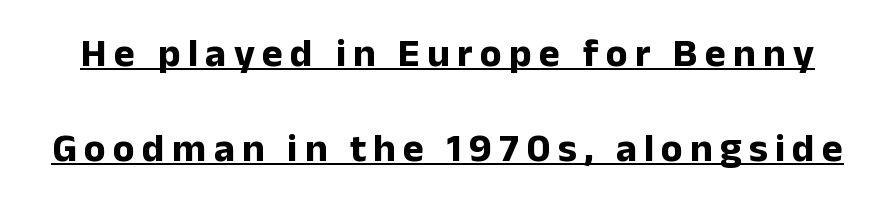
{"serif": "no", "italic": "no", "bold": "yes", "weight": "bold", "width": "normal", "stroke_contrast": "low", "x_height": "medium", "monospaced": "no", "underline": "yes", "line_spacing": "loose", "line_spacing_ratio": 2.37, "glyph_px": 40}
